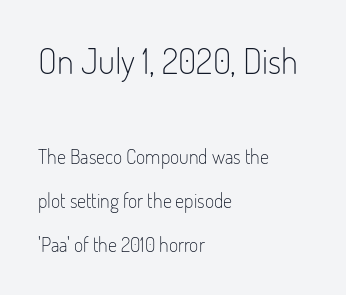
{"serif": "no", "italic": "no", "bold": "no", "weight": "light", "width": "condensed", "stroke_contrast": "low", "x_height": "small", "monospaced": "no", "underline": "no", "align": "left", "line_spacing": "loose", "line_spacing_ratio": 2.2, "letter_spacing": "normal", "letter_spacing_em": 0.0, "larger_block": "first", "size_ratio": 1.75, "glyph_px": 35}
